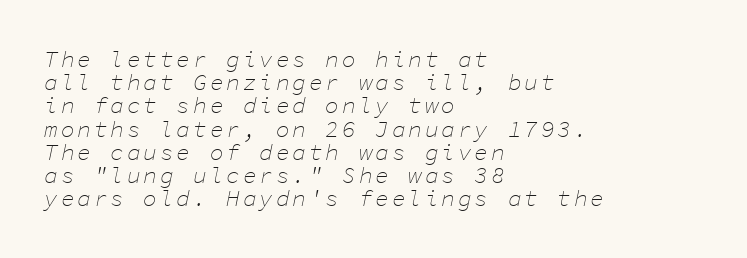
The compositor pushed each line to the left boundary. Weight class: somewhere from thin through regular. The glyphs look as if they've been sheared to an angle. Line spacing here is tight. The gap between lines stays unmarked.
